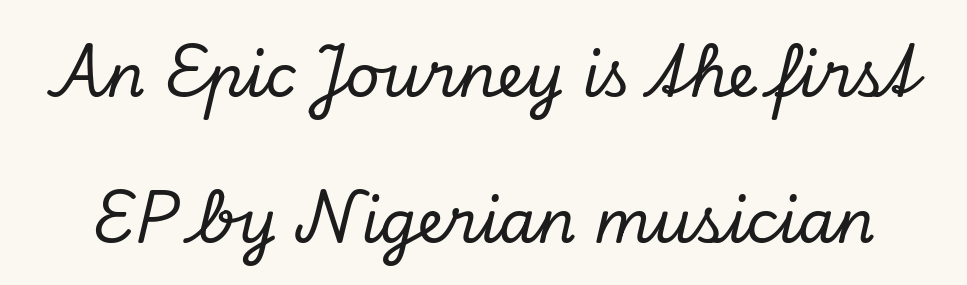
Q: Is the text italic (slanted)? A: Yes, it leans right by about 13 degrees.
Q: Is the typeface a serif or a sans-serif typeface? A: Serif.
Q: Is the text underlined? A: No.
Q: Is the spacing between letters normal or unusually wide? A: Normal.
Q: Is the spacing between lines tight, normal or loose? A: Loose.
Q: Width (condensed, normal, or wide)? A: Normal.
Q: Stroke contrast? A: Low.
Q: x-height? A: Small.
Q: Monospaced? A: No.
